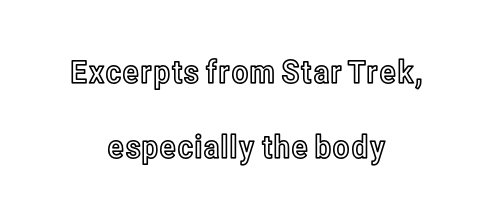
Q: Is the text italic (slanted)? A: No, it is upright.
Q: Is the text underlined? A: No.
Q: How is the paragraph aligned? A: Centered.
Q: Is the spacing between letters normal or unusually wide? A: Normal.
Q: Is the spacing between lines tight, normal or loose? A: Loose.
Q: Width (condensed, normal, or wide)? A: Condensed.
Q: x-height? A: Medium.
Q: Monospaced? A: No.
